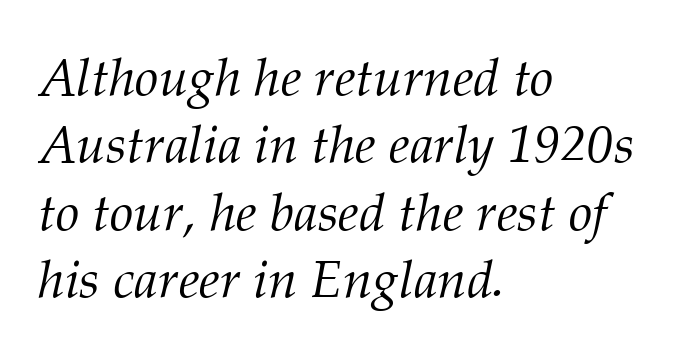
{"serif": "yes", "italic": "yes", "lean": "right", "slant_degrees": 12, "bold": "no", "weight": "light", "width": "normal", "stroke_contrast": "medium", "x_height": "medium", "monospaced": "no", "underline": "no", "align": "left", "line_spacing": "normal", "line_spacing_ratio": 1.27, "letter_spacing": "normal", "letter_spacing_em": 0.0, "glyph_px": 53}
